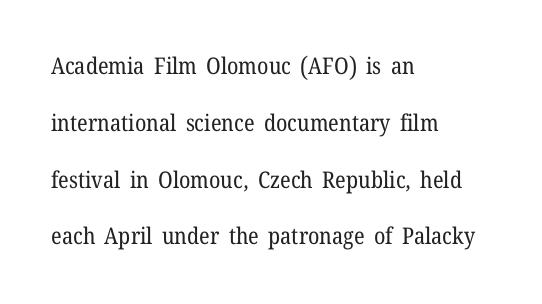
The image shows 23 px text type, upright; set left-aligned, loose line spacing (2.47x), normal letter spacing, not underlined.
